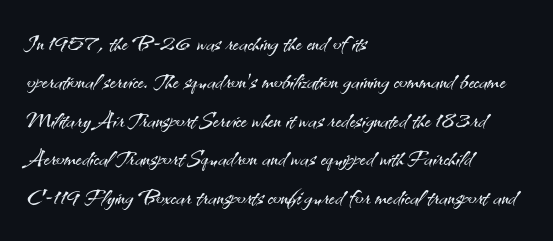
The image shows 31 px light sans-serif type; set left-aligned, line spacing 1.24x, normal letter spacing, not underlined; medium stroke contrast and a small x-height.
